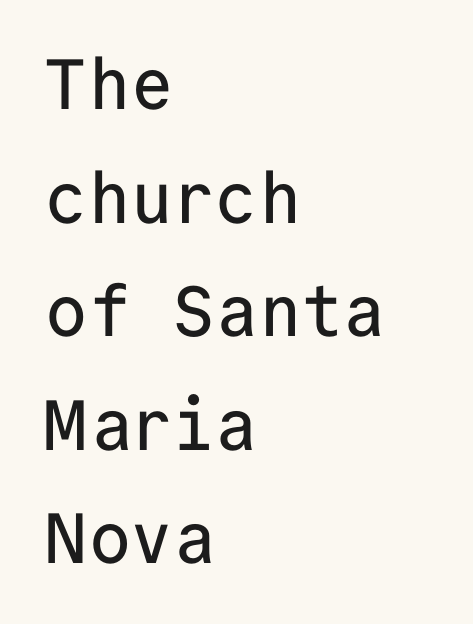
Between one letter and the next there's only the usual sliver of space. Leading: standard. Check the space under the baseline: it is left empty. This is sans-serif lettering, the kind often seen on screens and signage. You could count columns in this text — the font is strictly monospaced.
